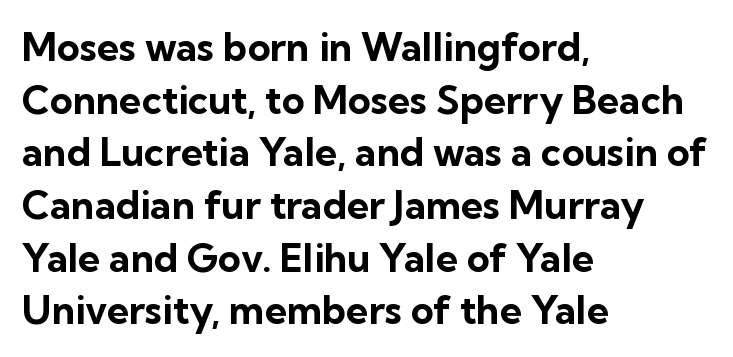
Q: Is the text bold? A: Yes.
Q: Is the text italic (slanted)? A: No, it is upright.
Q: Is the typeface a serif or a sans-serif typeface? A: Sans-serif.
Q: Is the text underlined? A: No.
Q: How is the paragraph aligned? A: Left-aligned.
Q: Is the spacing between letters normal or unusually wide? A: Normal.
Q: Is the spacing between lines tight, normal or loose? A: Normal.
Q: Width (condensed, normal, or wide)? A: Normal.
Q: Stroke contrast? A: Low.
Q: x-height? A: Medium.
Q: Monospaced? A: No.
